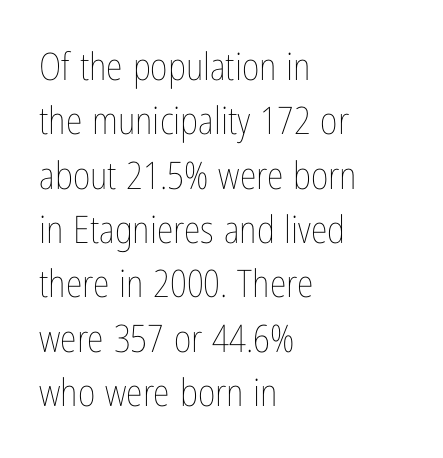
{"italic": "no", "bold": "no", "weight": "thin", "width": "condensed", "stroke_contrast": "low", "x_height": "medium", "monospaced": "no", "underline": "no", "align": "left", "line_spacing": "normal", "line_spacing_ratio": 1.43, "letter_spacing": "normal", "letter_spacing_em": 0.0, "glyph_px": 38}
